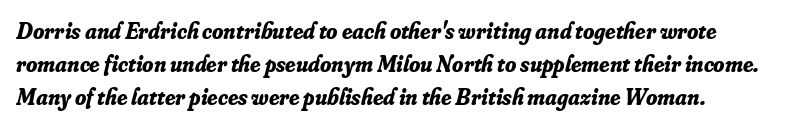
Q: Is the text bold? A: Yes.
Q: Is the text italic (slanted)? A: Yes, it leans right by about 16 degrees.
Q: Is the text underlined? A: No.
Q: Is the spacing between letters normal or unusually wide? A: Normal.
Q: Is the spacing between lines tight, normal or loose? A: Normal.
